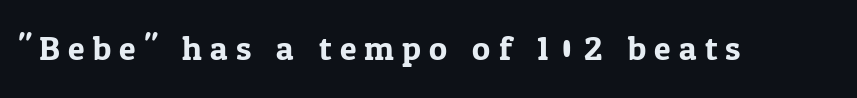
The image shows 34 px serif type, upright; set unusually wide letter spacing (+0.24 em), not underlined; low stroke contrast and a medium x-height.
